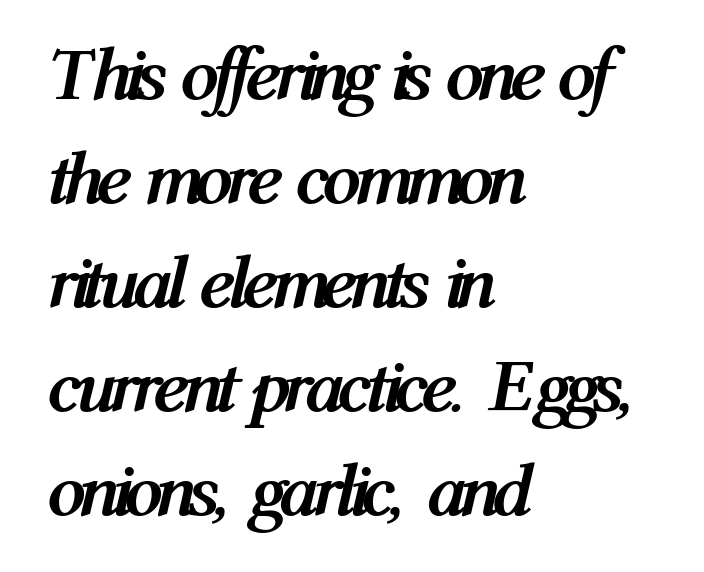
The image shows 76 px semibold, condensed type, italic (leaning right); set left-aligned, normal line spacing (1.37x), normal letter spacing, not underlined; medium stroke contrast and a medium x-height.
